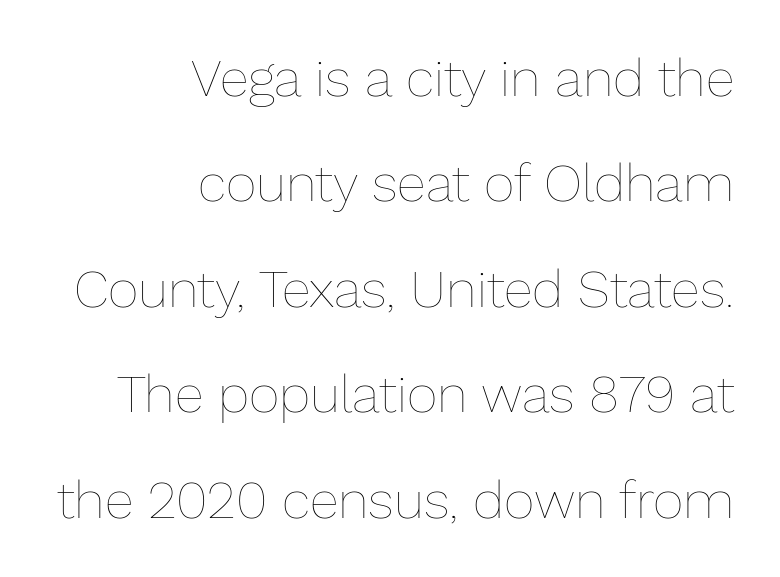
Q: Is the text bold? A: No.
Q: Is the text italic (slanted)? A: No, it is upright.
Q: Is the text underlined? A: No.
Q: How is the paragraph aligned? A: Right-aligned.
Q: Is the spacing between letters normal or unusually wide? A: Normal.
Q: Is the spacing between lines tight, normal or loose? A: Loose.
Q: Width (condensed, normal, or wide)? A: Normal.
Q: Stroke contrast? A: Low.
Q: x-height? A: Medium.
Q: Monospaced? A: No.
